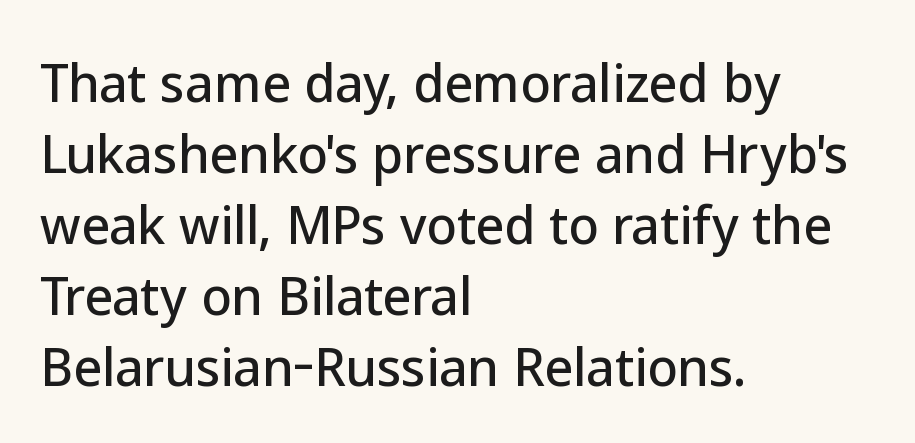
Q: Is the text italic (slanted)? A: No, it is upright.
Q: Is the typeface a serif or a sans-serif typeface? A: Sans-serif.
Q: Is the text underlined? A: No.
Q: How is the paragraph aligned? A: Left-aligned.
Q: Is the spacing between letters normal or unusually wide? A: Normal.
Q: Is the spacing between lines tight, normal or loose? A: Normal.
Q: Width (condensed, normal, or wide)? A: Normal.
Q: Stroke contrast? A: Low.
Q: x-height? A: Medium.
Q: Monospaced? A: No.
